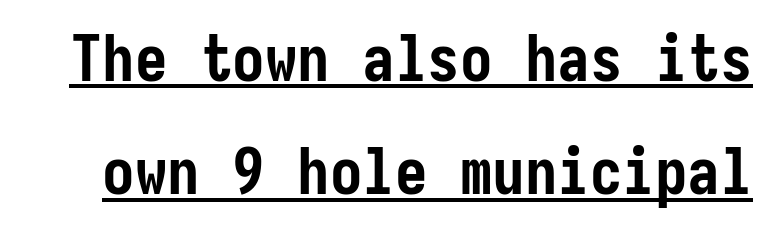
The image shows 65 px semibold, condensed sans-serif type, upright; set line spacing 1.74x, normal letter spacing, underlined; low stroke contrast and a medium x-height.
